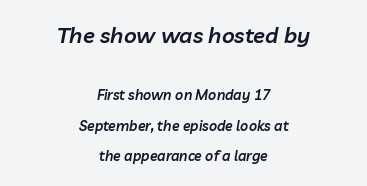
A typesetter would call this zero additional tracking. A clean baseline with only descenders dipping below it. Which of the two is more prominent by size? The first, at the top. This rendering uses center alignment, leaving both contours irregular but symmetric. Typographic density is moderately raised because the face is semibold. This sample trades compactness for vertical openness between lines.
